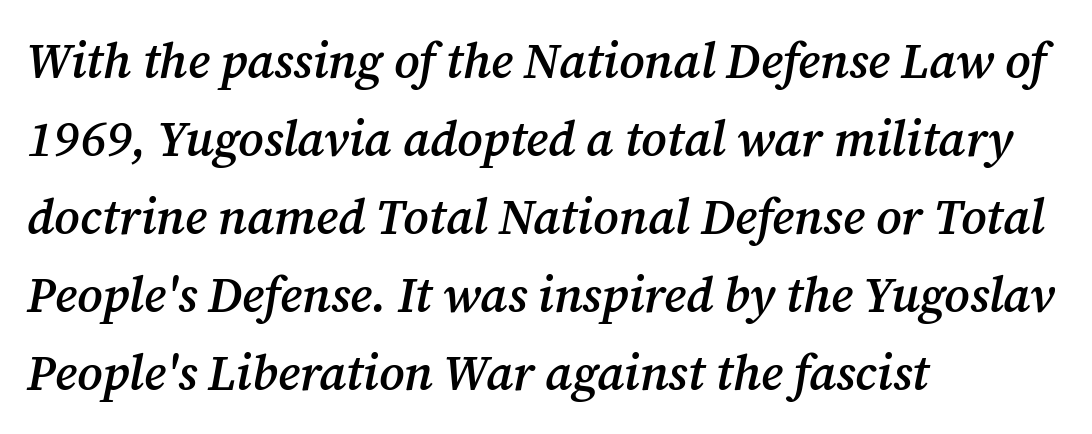
The image shows 49 px semibold serif type, italic (leaning right); set left-aligned, normal line spacing (1.59x), normal letter spacing, not underlined; medium stroke contrast and a medium x-height.
